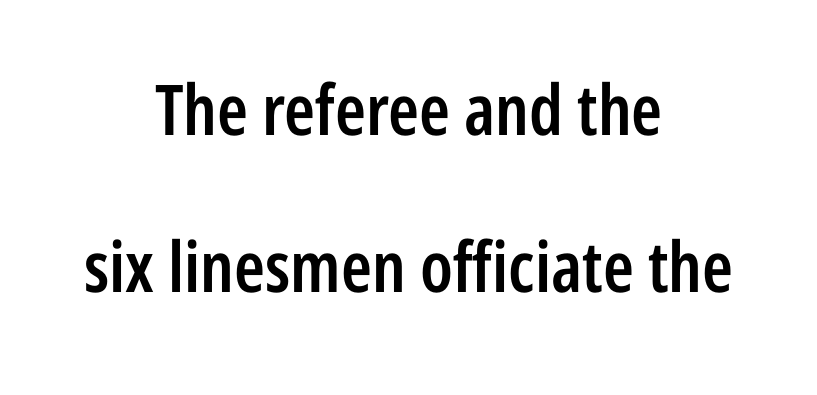
Q: Is the text bold? A: Semi-bold.
Q: Is the text italic (slanted)? A: No, it is upright.
Q: Is the typeface a serif or a sans-serif typeface? A: Sans-serif.
Q: Is the text underlined? A: No.
Q: How is the paragraph aligned? A: Centered.
Q: Is the spacing between letters normal or unusually wide? A: Normal.
Q: Is the spacing between lines tight, normal or loose? A: Loose.
Q: Width (condensed, normal, or wide)? A: Condensed.
Q: Stroke contrast? A: Low.
Q: x-height? A: Medium.
Q: Monospaced? A: No.
